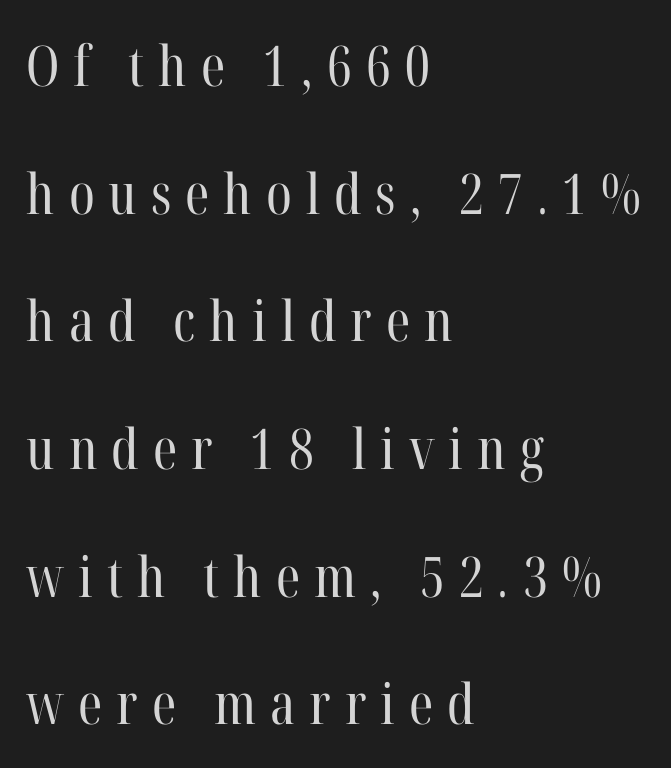
{"serif": "yes", "italic": "no", "bold": "no", "weight": "regular", "width": "condensed", "stroke_contrast": "high", "x_height": "medium", "monospaced": "no", "underline": "no", "align": "left", "line_spacing": "loose", "line_spacing_ratio": 2.28, "letter_spacing": "wide", "letter_spacing_em": 0.25, "glyph_px": 56}
